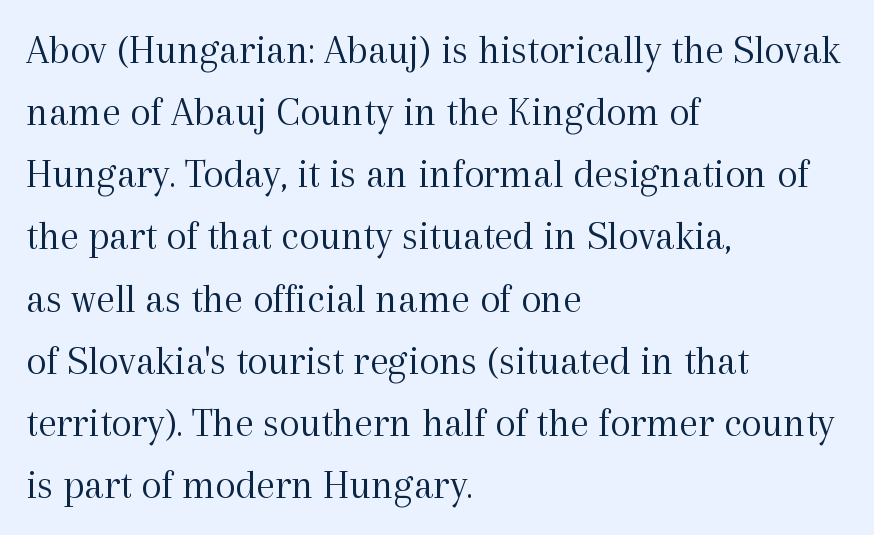
The image shows 42 px light serif type, upright; set left-aligned, normal line spacing (1.48x), normal letter spacing, not underlined; a medium x-height.
